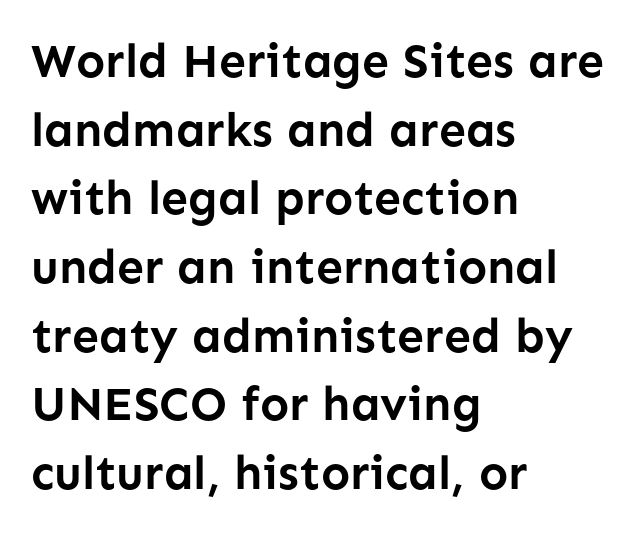
{"serif": "no", "italic": "no", "bold": "yes", "weight": "semibold", "width": "normal", "stroke_contrast": "low", "x_height": "medium", "monospaced": "no", "underline": "no", "align": "left", "line_spacing": "normal", "line_spacing_ratio": 1.43, "letter_spacing": "normal", "letter_spacing_em": 0.0, "glyph_px": 48}
